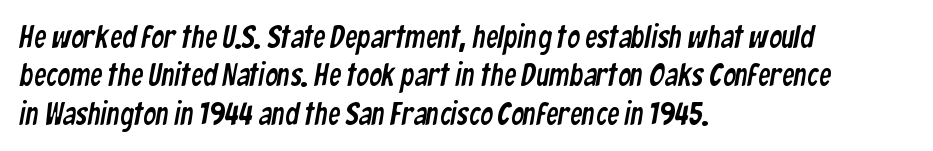
{"serif": "no", "width": "condensed", "stroke_contrast": "low", "x_height": "medium", "monospaced": "no", "underline": "no", "align": "left", "line_spacing_ratio": 1.24, "letter_spacing": "normal", "letter_spacing_em": 0.0, "glyph_px": 31}
